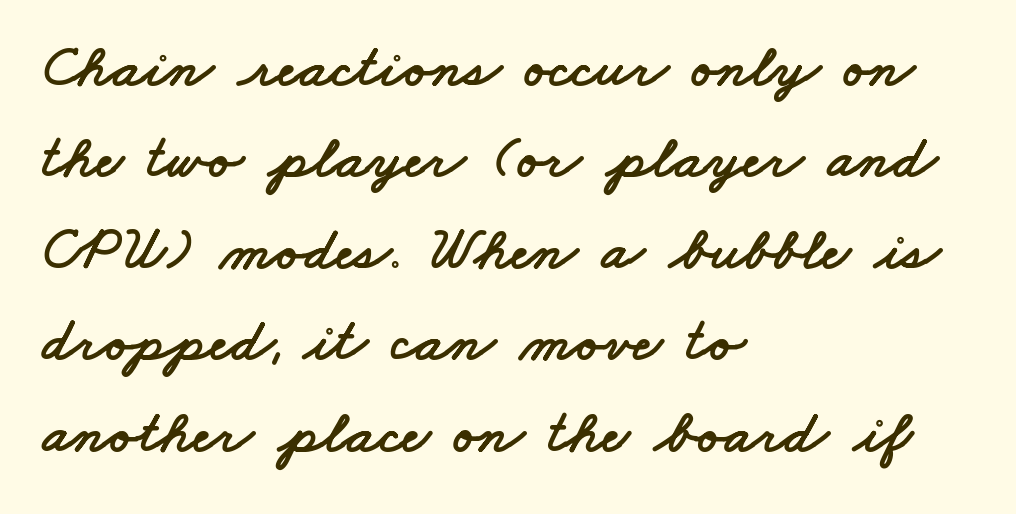
{"serif": "no", "width": "wide", "stroke_contrast": "low", "x_height": "small", "monospaced": "no", "underline": "no", "align": "left", "line_spacing": "normal", "line_spacing_ratio": 1.5, "letter_spacing": "normal", "letter_spacing_em": 0.0, "glyph_px": 61}
